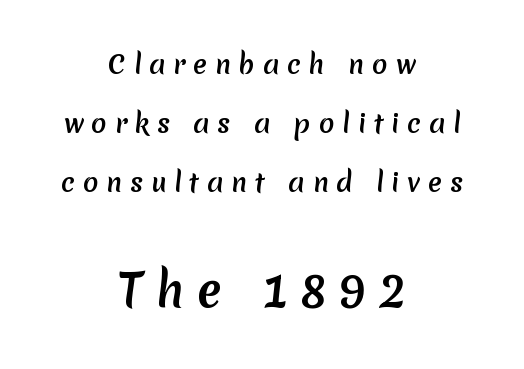
{"serif": "no", "bold": "yes", "weight": "semibold", "width": "normal", "stroke_contrast": "low", "x_height": "medium", "monospaced": "no", "underline": "no", "align": "center", "line_spacing": "loose", "line_spacing_ratio": 2.26, "letter_spacing": "wide", "letter_spacing_em": 0.29, "larger_block": "second", "size_ratio": 1.73, "glyph_px": 45}
